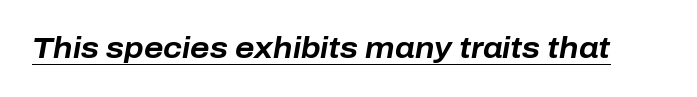
Characters are canted at an angle relative to the baseline's perpendicular. Letter spacing: default. Heft: maximum for text — a bold. Spacing verdict: proportional, widths tailored to each character.
